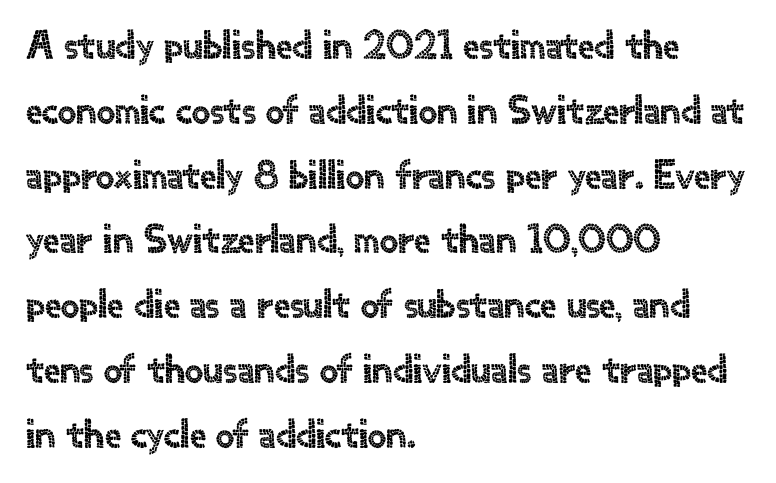
Here the designer chose a conventional face with non-uniform glyph widths. The specimen omits any rule beneath the text block's lines. Caption: standard tracking, unaltered. These lines stack with their left ends in a neat column. Line spacing here is normal.
